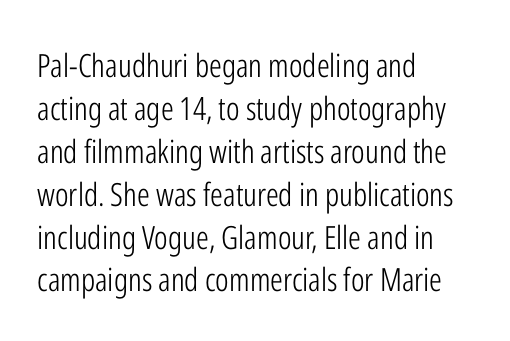
The image shows 32 px light, condensed sans-serif type, upright; set left-aligned, normal line spacing (1.34x), normal letter spacing, not underlined; low stroke contrast and a medium x-height.
